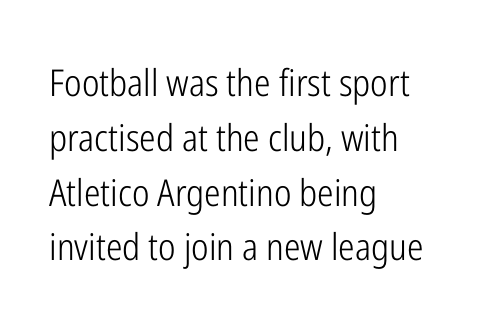
Q: Is the text bold? A: No.
Q: Is the text italic (slanted)? A: No, it is upright.
Q: Is the typeface a serif or a sans-serif typeface? A: Sans-serif.
Q: Is the text underlined? A: No.
Q: How is the paragraph aligned? A: Left-aligned.
Q: Is the spacing between letters normal or unusually wide? A: Normal.
Q: Is the spacing between lines tight, normal or loose? A: Normal.
Q: Width (condensed, normal, or wide)? A: Condensed.
Q: Stroke contrast? A: Low.
Q: x-height? A: Medium.
Q: Monospaced? A: No.
